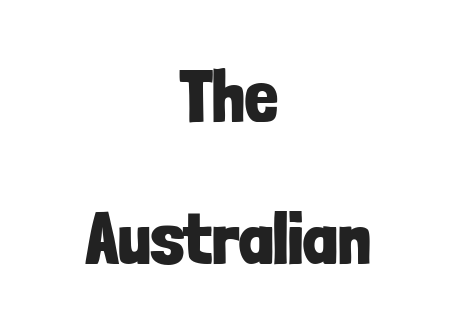
Q: Is the text bold? A: Yes.
Q: Is the text italic (slanted)? A: No, it is upright.
Q: Is the typeface a serif or a sans-serif typeface? A: Sans-serif.
Q: Is the text underlined? A: No.
Q: How is the paragraph aligned? A: Centered.
Q: Is the spacing between letters normal or unusually wide? A: Normal.
Q: Is the spacing between lines tight, normal or loose? A: Loose.
Q: Width (condensed, normal, or wide)? A: Condensed.
Q: Stroke contrast? A: Low.
Q: x-height? A: Medium.
Q: Monospaced? A: No.
